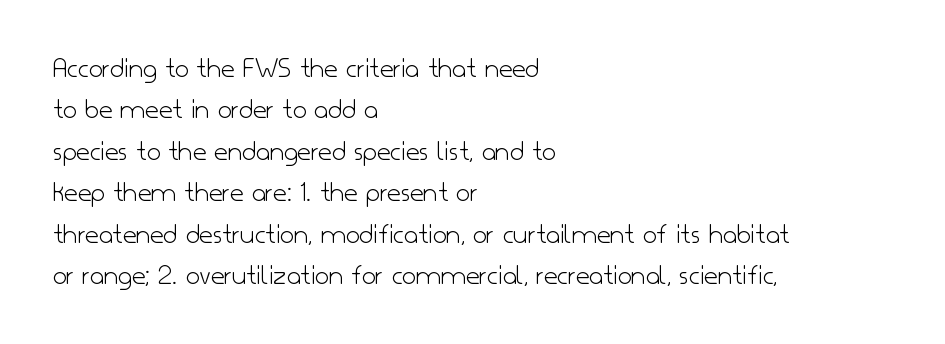
{"serif": "no", "italic": "no", "bold": "no", "weight": "light", "width": "normal", "stroke_contrast": "low", "x_height": "small", "monospaced": "no", "underline": "no", "align": "left", "line_spacing": "normal", "line_spacing_ratio": 1.38, "letter_spacing": "normal", "letter_spacing_em": 0.0, "glyph_px": 30}
